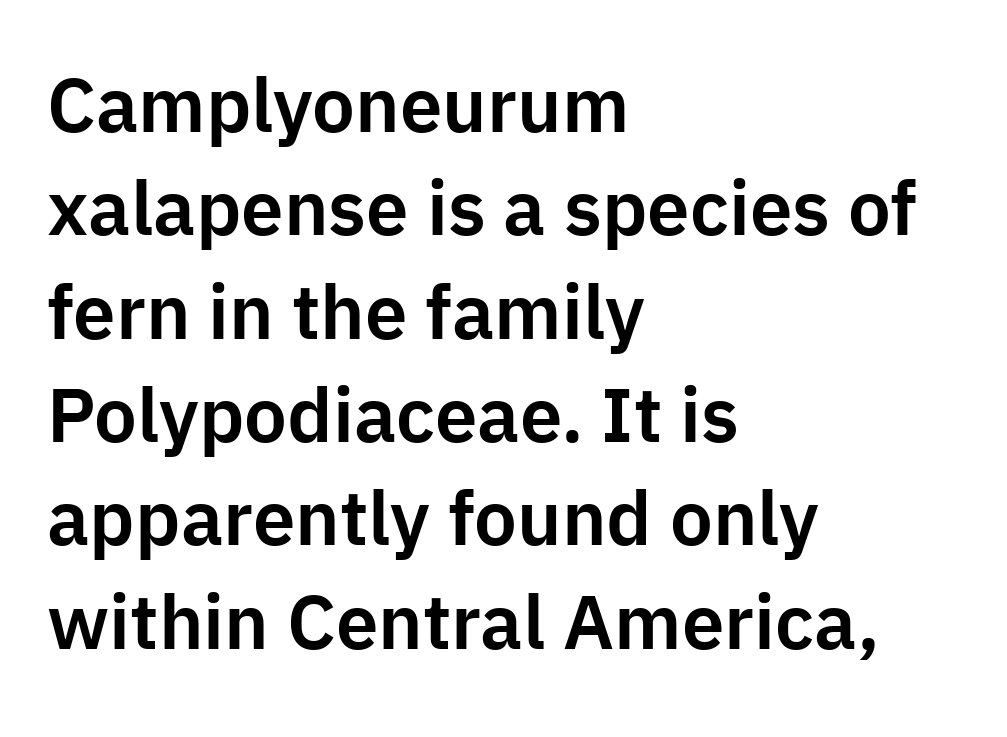
The image shows 76 px sans-serif type, upright; set left-aligned, normal line spacing (1.36x), normal letter spacing, not underlined; low stroke contrast and a medium x-height.
